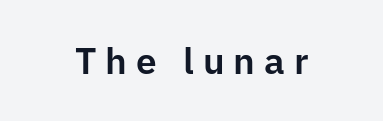
{"serif": "no", "italic": "no", "width": "normal", "stroke_contrast": "low", "x_height": "medium", "monospaced": "no", "underline": "no", "align": "center", "letter_spacing": "wide", "letter_spacing_em": 0.24, "glyph_px": 37}
